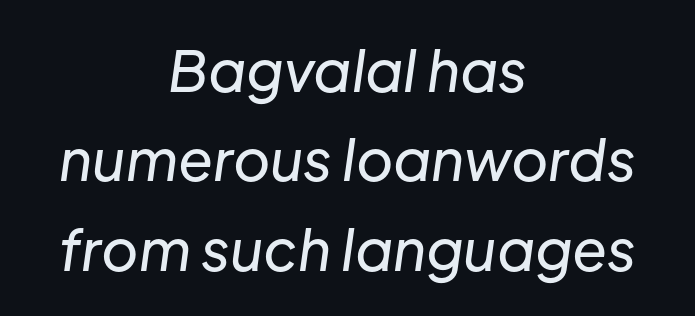
The image shows 57 px text type, italic (leaning right); set centered, normal line spacing (1.57x), normal letter spacing, not underlined; low stroke contrast and a medium x-height.
